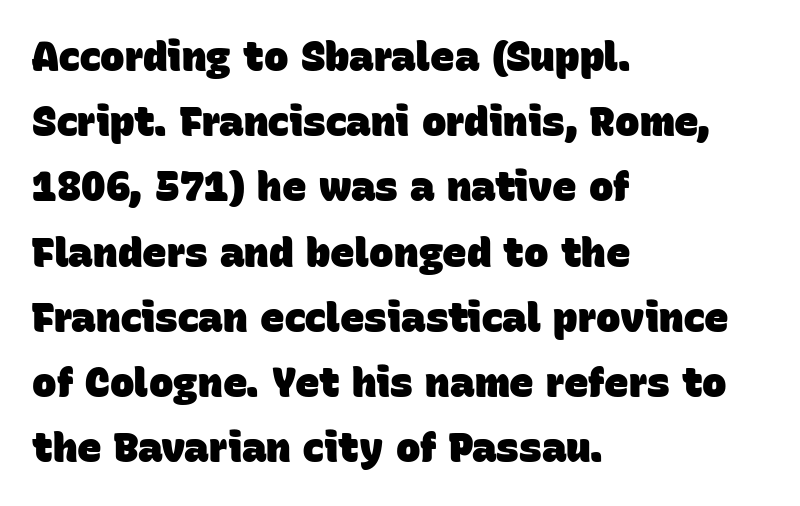
{"serif": "no", "bold": "yes", "weight": "heavy", "width": "normal", "stroke_contrast": "low", "x_height": "large", "monospaced": "no", "underline": "no", "align": "left", "line_spacing": "normal", "line_spacing_ratio": 1.59, "letter_spacing": "normal", "letter_spacing_em": 0.0, "glyph_px": 41}
